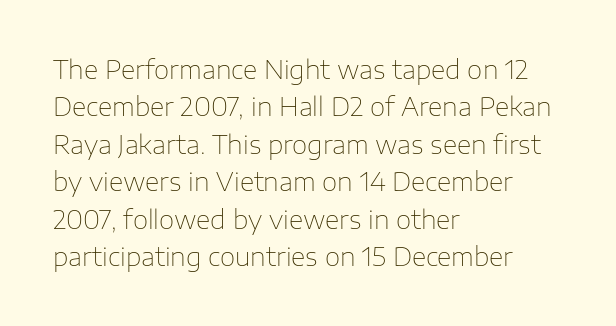
The image shows 25 px text type, upright; set left-aligned, normal line spacing (1.5x), normal letter spacing, not underlined.
